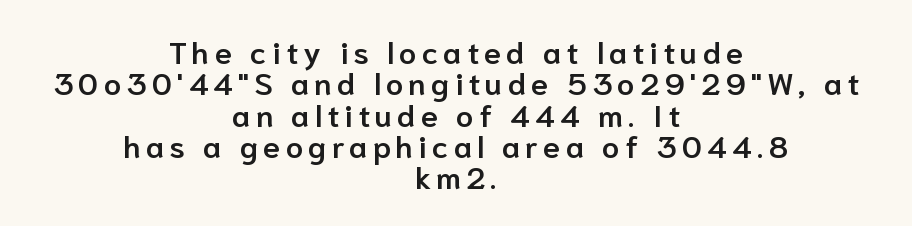
Q: Is the text bold? A: Semi-bold.
Q: Is the text italic (slanted)? A: No, it is upright.
Q: Is the typeface a serif or a sans-serif typeface? A: Sans-serif.
Q: Is the text underlined? A: No.
Q: How is the paragraph aligned? A: Centered.
Q: Is the spacing between lines tight, normal or loose? A: Tight.
Q: Width (condensed, normal, or wide)? A: Normal.
Q: Stroke contrast? A: Low.
Q: x-height? A: Medium.
Q: Monospaced? A: No.
